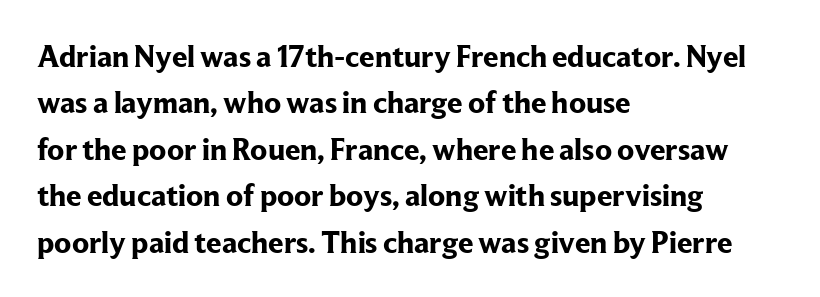
{"serif": "yes", "italic": "no", "bold": "yes", "weight": "bold", "width": "normal", "stroke_contrast": "low", "x_height": "medium", "monospaced": "no", "underline": "no", "align": "left", "line_spacing": "normal", "line_spacing_ratio": 1.5, "letter_spacing": "normal", "letter_spacing_em": 0.0, "glyph_px": 31}
